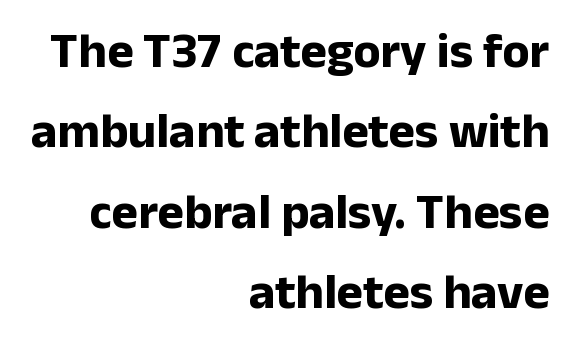
The image shows 50 px bold sans-serif type, upright; set right-aligned, normal line spacing (1.61x), normal letter spacing, not underlined; low stroke contrast and a medium x-height.
